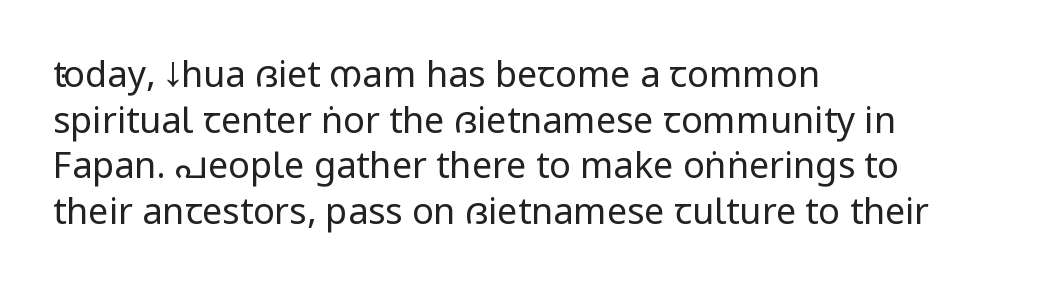
{"serif": "no", "italic": "no", "bold": "no", "weight": "regular", "width": "condensed", "stroke_contrast": "low", "x_height": "large", "monospaced": "no", "underline": "no", "align": "left", "line_spacing": "normal", "line_spacing_ratio": 1.27, "letter_spacing": "normal", "letter_spacing_em": 0.0, "glyph_px": 36}
